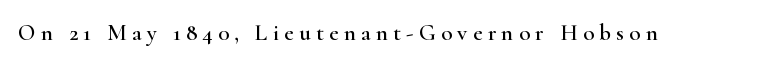
The image shows 23 px text type, upright; set unusually wide letter spacing (+0.23 em), not underlined.
